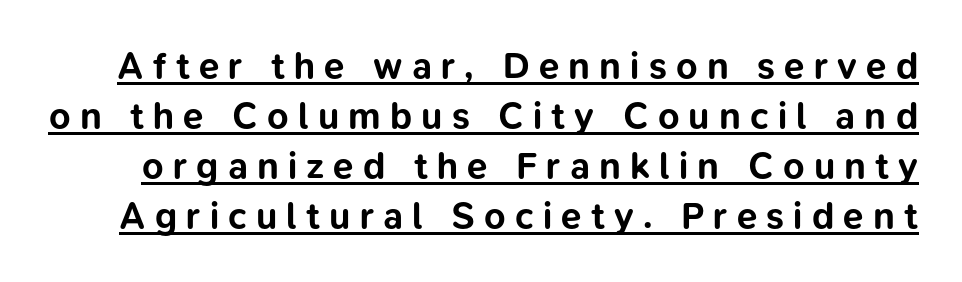
The image shows 37 px bold sans-serif type, upright; set normal line spacing (1.35x), unusually wide letter spacing (+0.25 em), underlined; low stroke contrast and a medium x-height.
